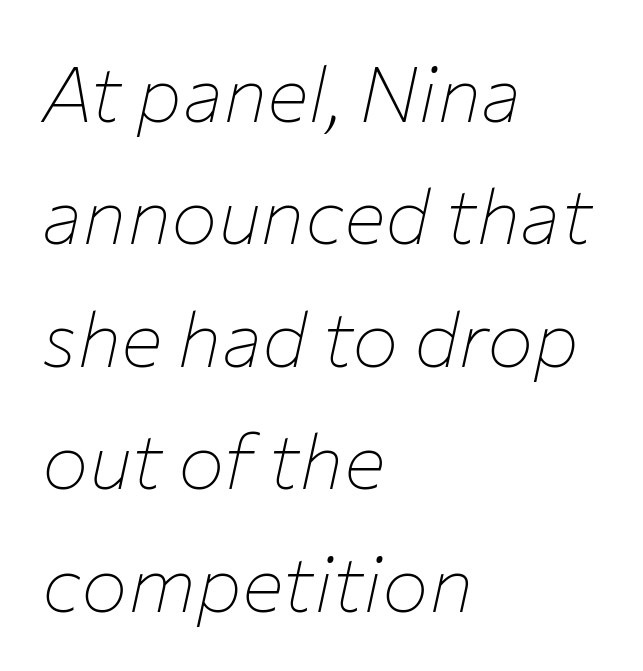
Q: Is the text bold? A: No.
Q: Is the text italic (slanted)? A: Yes, it leans right by about 12 degrees.
Q: Is the text underlined? A: No.
Q: How is the paragraph aligned? A: Left-aligned.
Q: Is the spacing between letters normal or unusually wide? A: Normal.
Q: Is the spacing between lines tight, normal or loose? A: Normal.
Q: Width (condensed, normal, or wide)? A: Normal.
Q: Stroke contrast? A: Low.
Q: x-height? A: Medium.
Q: Monospaced? A: No.
